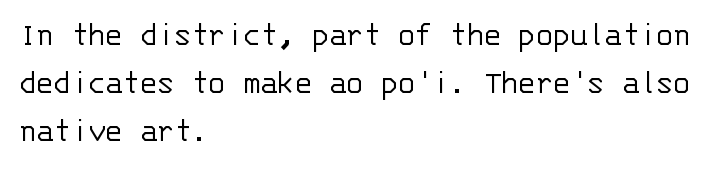
{"serif": "no", "italic": "no", "bold": "no", "weight": "light", "width": "normal", "stroke_contrast": "low", "x_height": "large", "monospaced": "yes", "underline": "no", "align": "left", "line_spacing": "normal", "line_spacing_ratio": 1.37, "letter_spacing": "normal", "letter_spacing_em": 0.0, "glyph_px": 35}
